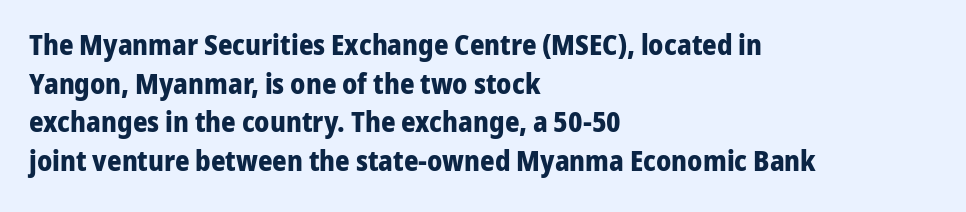
Decoration check: the copy has no underline. The typesetting leans heavy: a genuine bold. Is the block centered? No — it sits flush against the left margin. Horizontal bands of white between lines are of average thickness.
